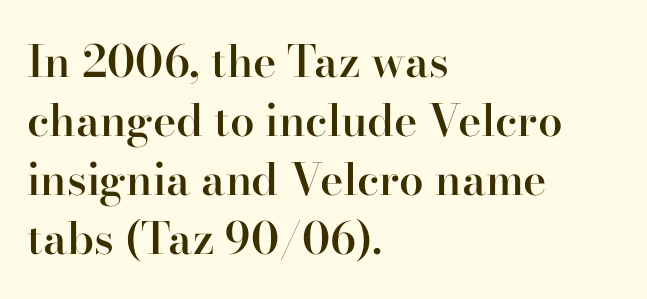
The image shows 44 px semibold serif type, upright; set left-aligned, normal line spacing (1.34x), normal letter spacing, not underlined; high stroke contrast and a small x-height.
